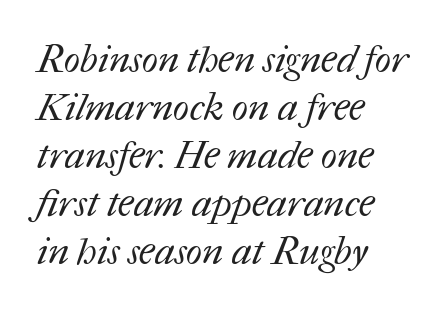
The image shows 38 px regular-weight type; set left-aligned, normal line spacing (1.26x), normal letter spacing, not underlined; medium stroke contrast and a medium x-height.
